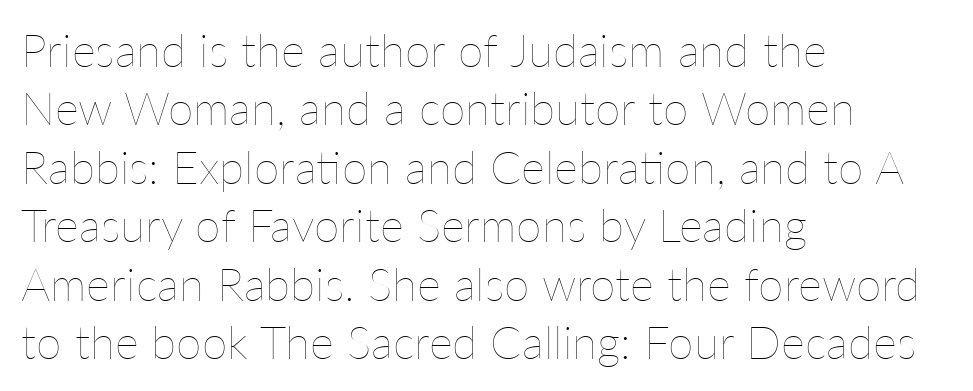
{"italic": "no", "bold": "no", "weight": "thin", "width": "normal", "stroke_contrast": "low", "x_height": "medium", "monospaced": "no", "underline": "no", "align": "left", "line_spacing": "normal", "line_spacing_ratio": 1.27, "letter_spacing": "normal", "letter_spacing_em": 0.0, "glyph_px": 46}
